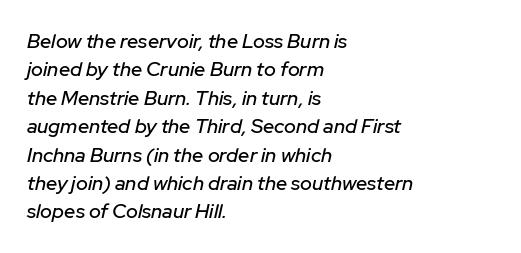
Q: Is the text italic (slanted)? A: Yes, it leans right by about 12 degrees.
Q: Is the text underlined? A: No.
Q: How is the paragraph aligned? A: Left-aligned.
Q: Is the spacing between letters normal or unusually wide? A: Normal.
Q: Is the spacing between lines tight, normal or loose? A: Normal.
